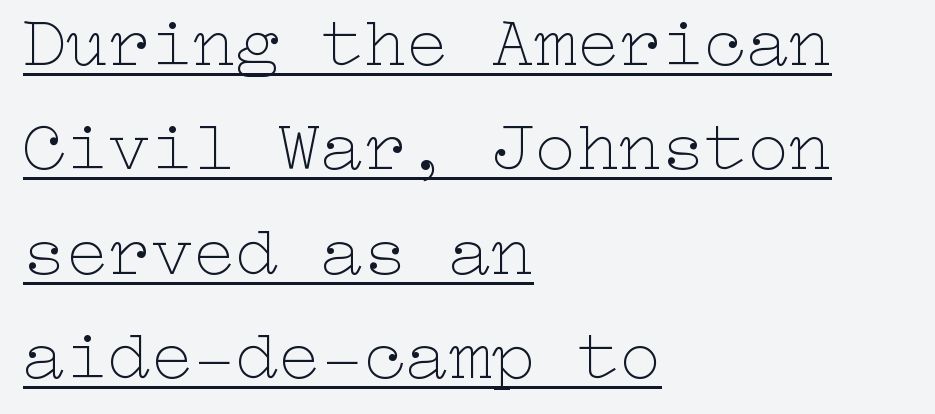
The image shows 71 px thin, wide type, upright; set left-aligned, normal line spacing (1.47x), normal letter spacing, underlined; low stroke contrast and a medium x-height.
